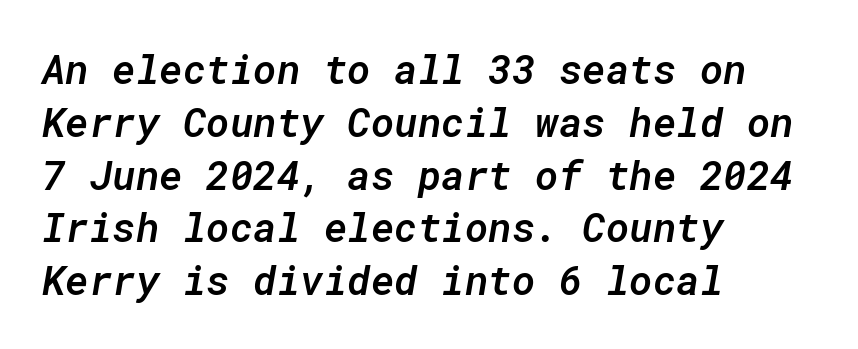
The face used here is a semibold: visibly heavier than regular, lighter than bold. One-word summary of the alignment: left. You could count columns in this text — the font is strictly monospaced. Spacing between characters is what you'd get straight out of the box.
